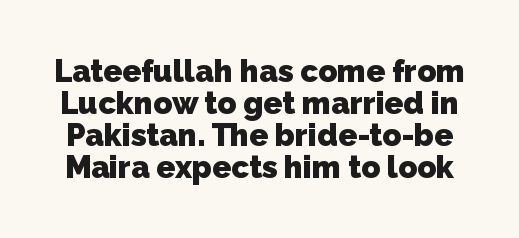
The image shows 31 px heavy sans-serif type; set tight line spacing (1.03x), normal letter spacing, not underlined; low stroke contrast and a medium x-height.
